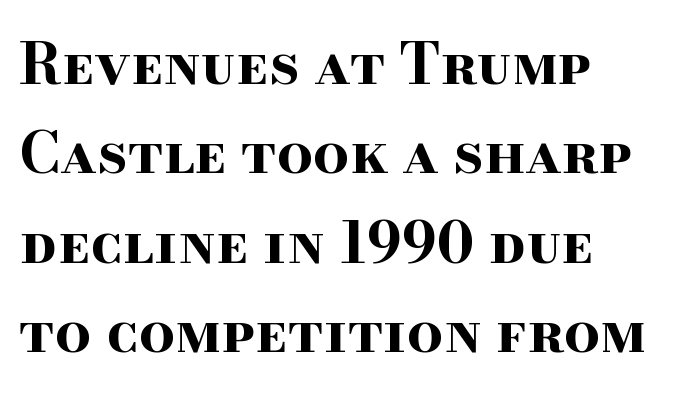
Looks like regular typesetting: each glyph gets only the width it needs. Italic? Not at all — the glyphs are vertical. Font category for this specimen: serif. Nobody drew a line under any word here.
